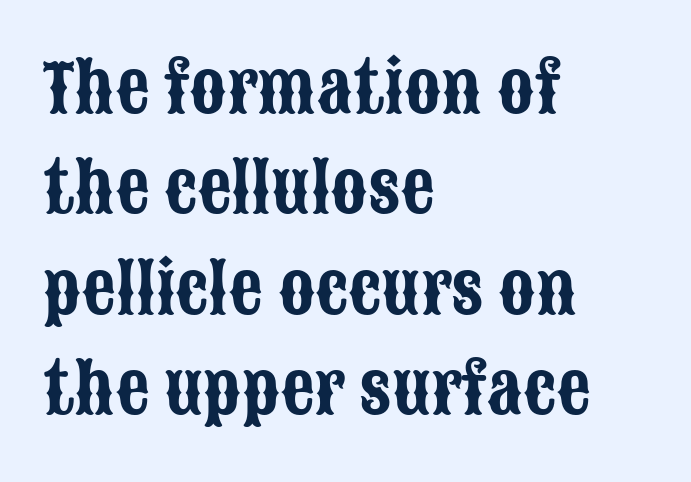
{"serif": "no", "italic": "no", "width": "condensed", "stroke_contrast": "low", "x_height": "large", "monospaced": "no", "underline": "no", "align": "left", "line_spacing": "normal", "line_spacing_ratio": 1.5, "letter_spacing": "normal", "letter_spacing_em": 0.0, "glyph_px": 67}
